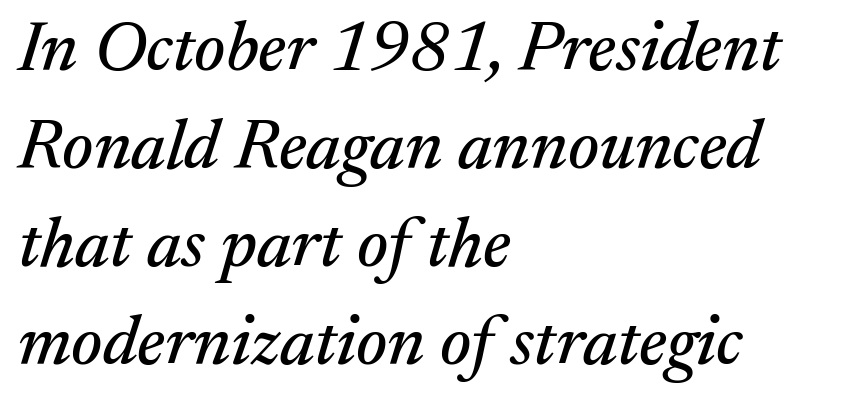
One glance says typical: line gaps are just what's usual. The axis of the letterforms is tilted away from vertical. Reading down the block, your eye returns to a fixed left position each line. The letterforms sit shoulder to shoulder at normal distance. Does the type have serifs? Yes, each stem ends in a small foot. The zone under the glyphs is completely vacant.
